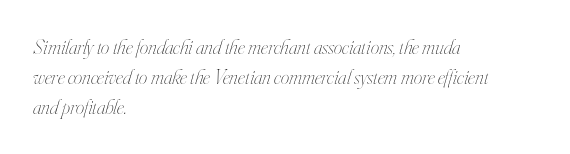
{"italic": "yes", "lean": "right", "slant_degrees": 16, "bold": "no", "underline": "no", "align": "left", "line_spacing": "normal", "line_spacing_ratio": 1.44, "letter_spacing": "normal", "letter_spacing_em": 0.0, "glyph_px": 21}
